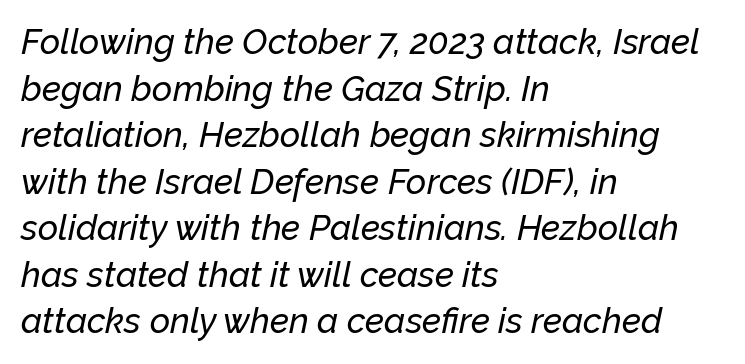
Yep, that's italic — everything's leaning. Does extra space separate the letters? No, they use regular spacing. Baseline-to-baseline distance is the conventional proportion of letter height. Proportional: the letters do not fall into vertical columns. Honestly, there is no underline to notice here at all.
